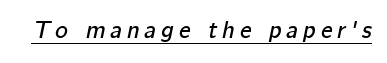
The image shows 24 px text type, italic (leaning right); set unusually wide letter spacing (+0.21 em), underlined.
